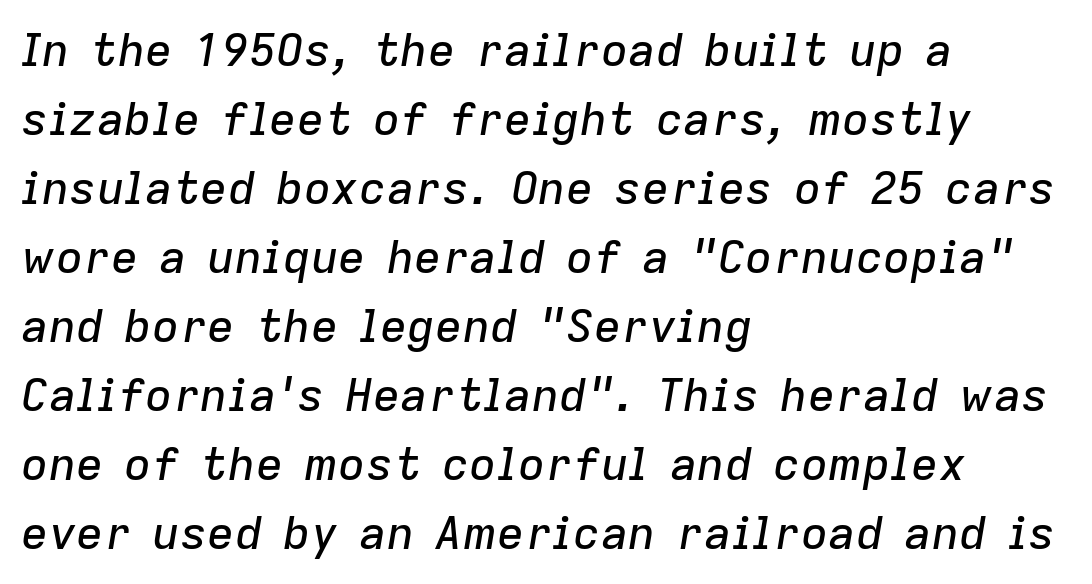
The axis of the letterforms is tilted away from vertical. Honestly, the row spacing looks completely unremarkable. A student would call this left alignment; a typographer would say flush left, rag right. Is this a fixed-width face? No — the glyphs have proportional, varying widths. Descenders hang freely into open space.
